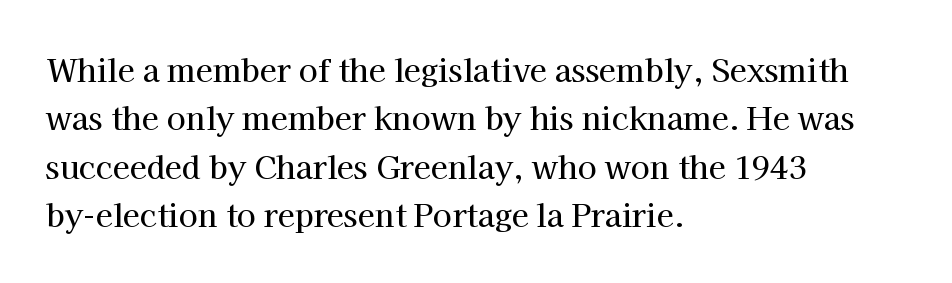
The image shows 31 px serif type, upright; set left-aligned, normal line spacing (1.56x), normal letter spacing, not underlined; high stroke contrast and a medium x-height.
